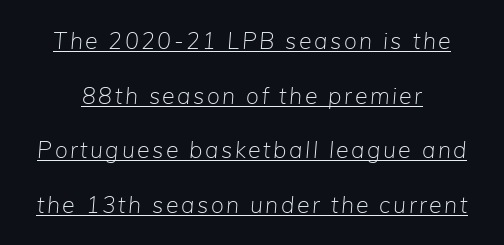
Q: Is the text bold? A: No.
Q: Is the text italic (slanted)? A: Yes, it leans right by about 5 degrees.
Q: Is the text underlined? A: Yes.
Q: How is the paragraph aligned? A: Centered.
Q: Is the spacing between lines tight, normal or loose? A: Loose.
